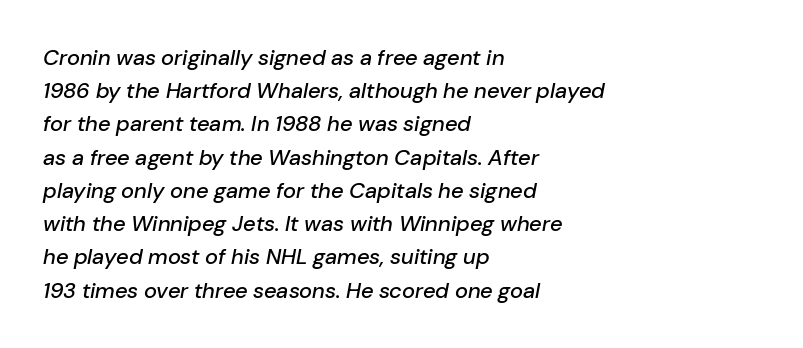
Has an underline been added? It has not. Regarding leading, the lines here are spaced in the standard way. The whole block is typeset with a tilt. Caption: standard tracking, unaltered. Visually the block forms a straight wall on the left and a jagged coastline on the right.
